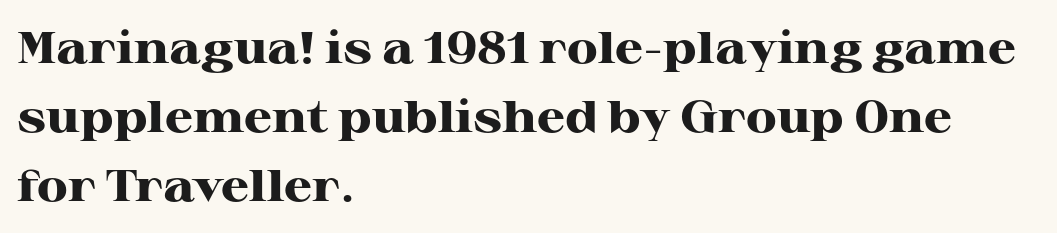
Q: Is the text bold? A: Yes.
Q: Is the text italic (slanted)? A: No, it is upright.
Q: Is the typeface a serif or a sans-serif typeface? A: Serif.
Q: Is the text underlined? A: No.
Q: How is the paragraph aligned? A: Left-aligned.
Q: Is the spacing between letters normal or unusually wide? A: Normal.
Q: Is the spacing between lines tight, normal or loose? A: Normal.
Q: Width (condensed, normal, or wide)? A: Wide.
Q: Stroke contrast? A: High.
Q: x-height? A: Medium.
Q: Monospaced? A: No.
